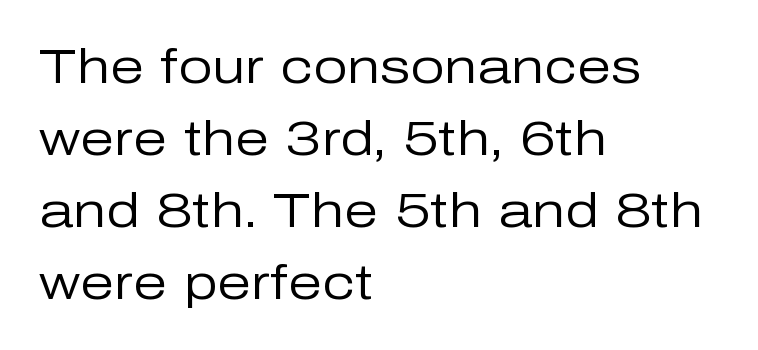
Think standard paragraph weight, or any step lighter than that. The specimen omits any rule beneath the text block's lines. In CSS terms this would be text-align: left. Baseline-to-baseline distance is the conventional proportion of letter height. What stands out about the letter spacing? Nothing — it is the standard amount.
